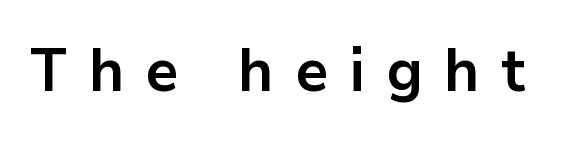
The passage shown has open, widely tracked lettering throughout. The glyphs have the mass of a bold cut. Italic: no, the glyphs are upright roman. Varying glyph widths throughout — classic text-font behaviour.
